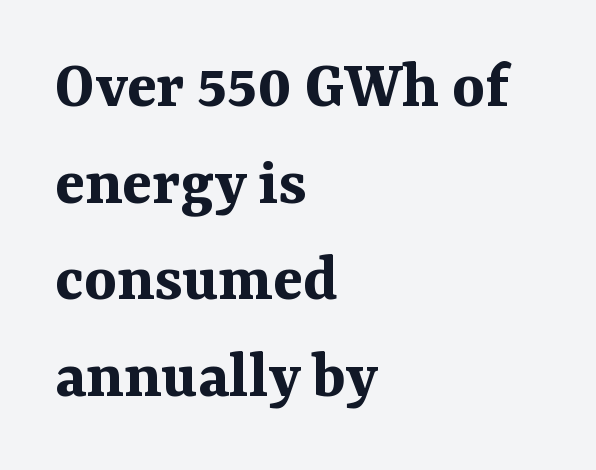
Q: Is the text bold? A: Yes.
Q: Is the text italic (slanted)? A: No, it is upright.
Q: Is the typeface a serif or a sans-serif typeface? A: Serif.
Q: Is the text underlined? A: No.
Q: How is the paragraph aligned? A: Left-aligned.
Q: Is the spacing between letters normal or unusually wide? A: Normal.
Q: Is the spacing between lines tight, normal or loose? A: Normal.
Q: Width (condensed, normal, or wide)? A: Normal.
Q: Stroke contrast? A: Medium.
Q: x-height? A: Medium.
Q: Monospaced? A: No.
